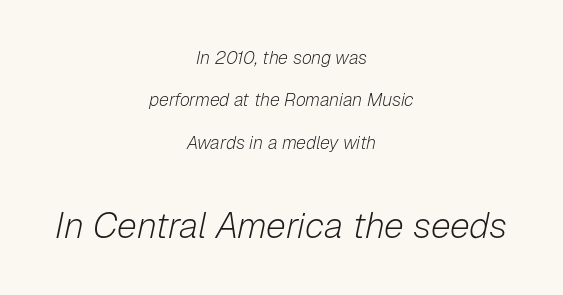
The specimen omits any rule beneath the text block's lines. When letters slant like this, we call the style italic. The face looks like a standard text weight, possibly lighter. The rendering uses natural spacing where letterforms have individual widths.
